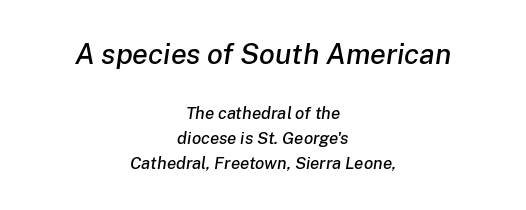
Q: Is the text italic (slanted)? A: Yes, it leans right by about 8 degrees.
Q: Is the text underlined? A: No.
Q: How is the paragraph aligned? A: Centered.
Q: Is the spacing between letters normal or unusually wide? A: Normal.
Q: Is the spacing between lines tight, normal or loose? A: Normal.
Q: Which block of text is set in a larger size, the first (top) or the second (bottom)? A: The first (top) one.
Q: Width (condensed, normal, or wide)? A: Normal.
Q: Stroke contrast? A: Low.
Q: x-height? A: Medium.
Q: Monospaced? A: No.
